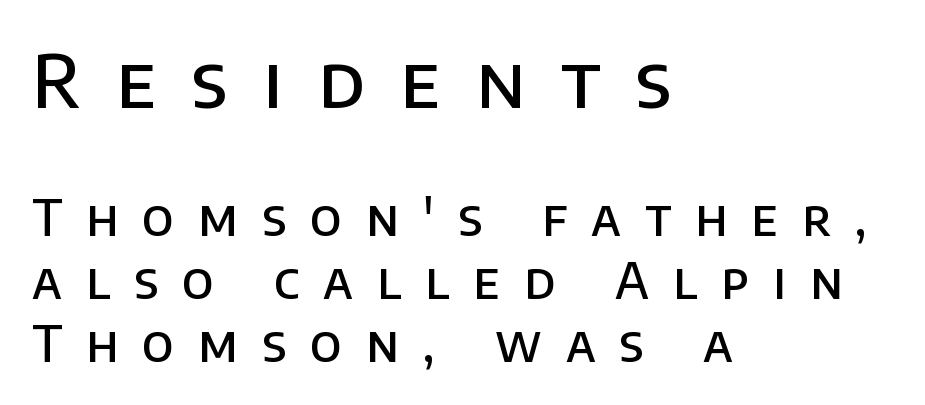
{"serif": "no", "italic": "no", "bold": "semi", "weight": "semibold", "width": "normal", "stroke_contrast": "low", "x_height": "large", "monospaced": "no", "underline": "no", "align": "left", "line_spacing": "normal", "line_spacing_ratio": 1.29, "letter_spacing": "wide", "letter_spacing_em": 0.49, "larger_block": "first", "size_ratio": 1.49, "glyph_px": 73}
